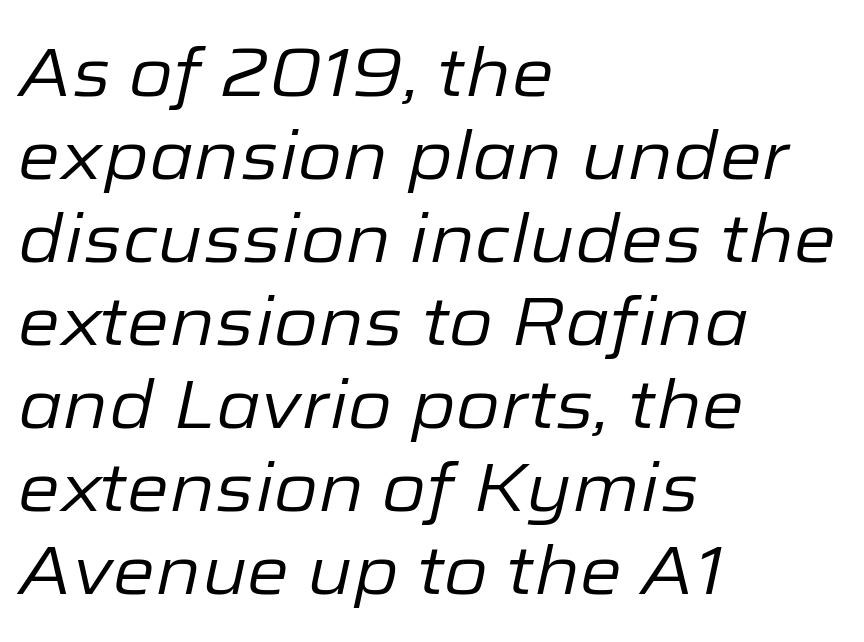
Q: Is the text bold? A: No.
Q: Is the text italic (slanted)? A: Yes, it leans right by about 12 degrees.
Q: Is the text underlined? A: No.
Q: How is the paragraph aligned? A: Left-aligned.
Q: Is the spacing between letters normal or unusually wide? A: Normal.
Q: Width (condensed, normal, or wide)? A: Normal.
Q: Stroke contrast? A: Low.
Q: x-height? A: Medium.
Q: Monospaced? A: No.
